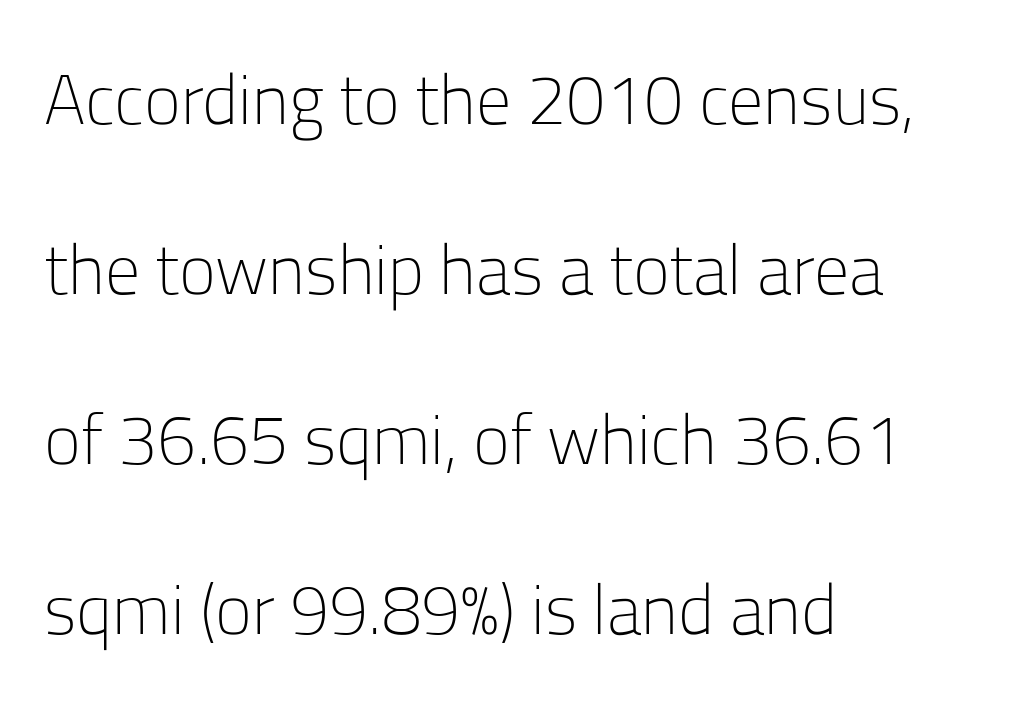
The image shows 70 px light sans-serif type, upright; set left-aligned, loose line spacing (2.43x), normal letter spacing, not underlined; low stroke contrast and a medium x-height.
